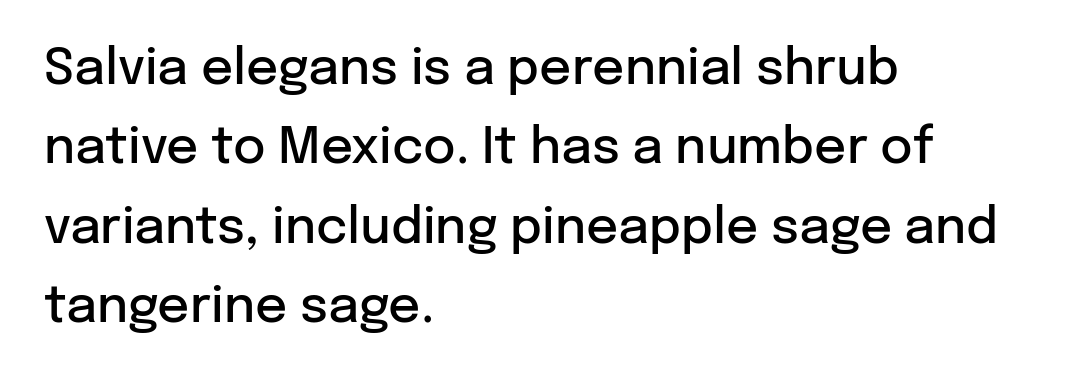
The face used here is proportionally spaced, like ordinary book or web type. The rendering uses a moderate line-height, typical for paragraphs. Glance below the letters and you will spot only blank space. Each letter's strokes conclude bluntly, with no projecting serifs. The face used here is rendered with its standard letterfit. The axis of the letterforms is exactly vertical.
